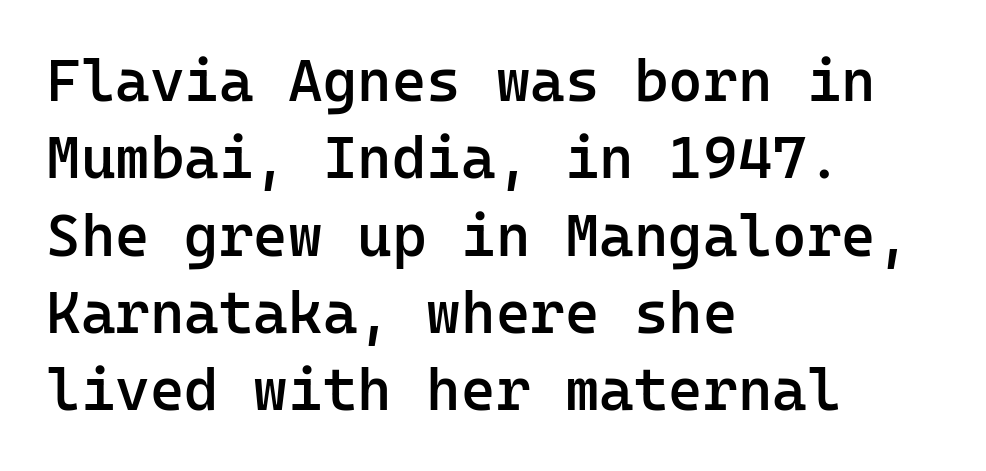
The image shows 59 px semibold sans-serif type, upright, monospaced; set left-aligned, normal line spacing (1.31x), normal letter spacing, not underlined; low stroke contrast and a medium x-height.
